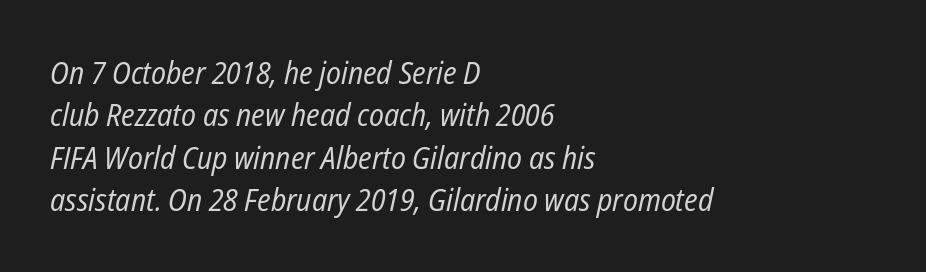
A clean baseline with only descenders dipping below it. Characters follow at the spacing the type designer built in. Style check: oblique. Nothing heavy about these letters — not bold at all. Notice how the passage keeps a crisp vertical edge on the left only.
